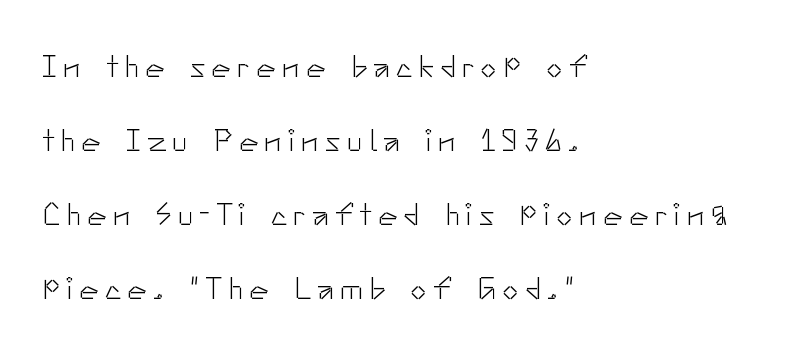
Q: Is the text bold? A: No.
Q: Is the text italic (slanted)? A: No, it is upright.
Q: Is the typeface a serif or a sans-serif typeface? A: Sans-serif.
Q: Is the text underlined? A: No.
Q: How is the paragraph aligned? A: Left-aligned.
Q: Is the spacing between letters normal or unusually wide? A: Unusually wide.
Q: Is the spacing between lines tight, normal or loose? A: Loose.
Q: Width (condensed, normal, or wide)? A: Normal.
Q: Stroke contrast? A: Low.
Q: x-height? A: Small.
Q: Monospaced? A: No.
